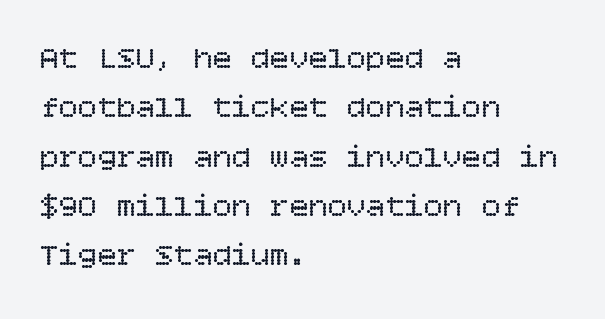
The horizontal fit of the characters is conventional and even. Unbolded letterforms with no extra heft. The rendering anchors every line to the left-hand side. Only glyphs here, with clear space below each row. The letters stand upright; this is a roman face. A typesetter would call this leading conventional body-copy spacing.
